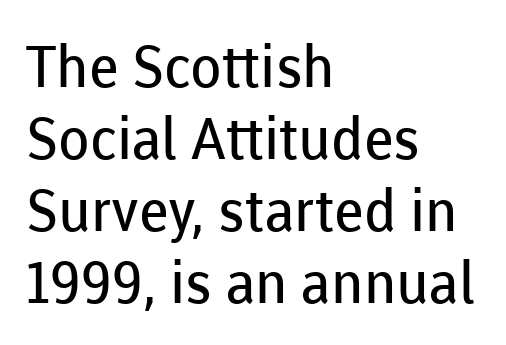
The image shows 58 px regular-weight sans-serif type, upright; set left-aligned, line spacing 1.24x, normal letter spacing, not underlined; low stroke contrast and a medium x-height.
